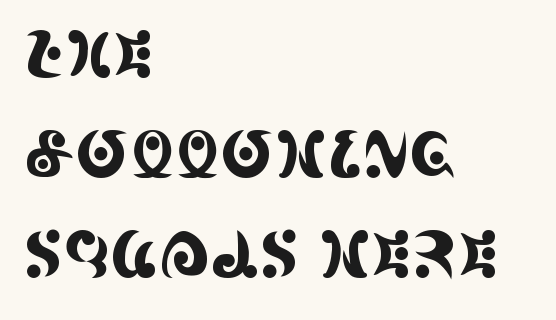
Here the designer chose a conventional face with non-uniform glyph widths. The lines in this sample share a left origin and differ only in where they stop. Serif or sans? Serif — the stroke terminals have little feet. No italicization has been applied; the sample stays upright. The glyphs are unaccompanied by any horizontal stroke below them. Leading matches the norm, producing a regular column.
